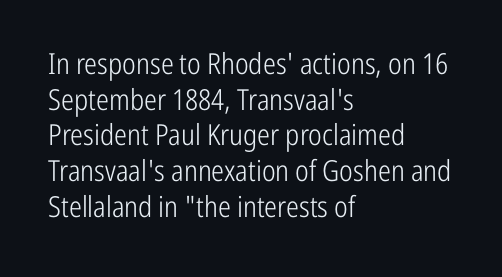
Q: Is the text bold? A: No.
Q: Is the text italic (slanted)? A: No, it is upright.
Q: Is the typeface a serif or a sans-serif typeface? A: Sans-serif.
Q: Is the text underlined? A: No.
Q: How is the paragraph aligned? A: Left-aligned.
Q: Is the spacing between letters normal or unusually wide? A: Normal.
Q: Width (condensed, normal, or wide)? A: Condensed.
Q: Stroke contrast? A: Low.
Q: x-height? A: Medium.
Q: Monospaced? A: No.
